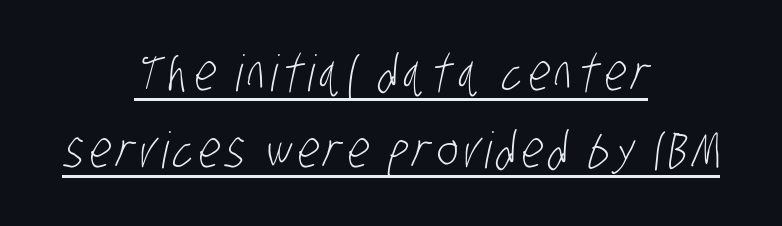
{"serif": "no", "bold": "no", "weight": "light", "width": "condensed", "stroke_contrast": "low", "x_height": "large", "monospaced": "no", "underline": "yes", "align": "center", "line_spacing": "normal", "line_spacing_ratio": 1.55, "glyph_px": 50}
